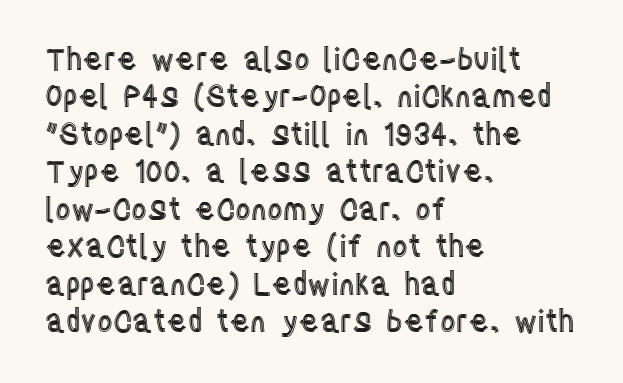
The image shows 30 px condensed type, upright; set left-aligned, normal line spacing (1.25x), normal letter spacing, not underlined; a large x-height.
